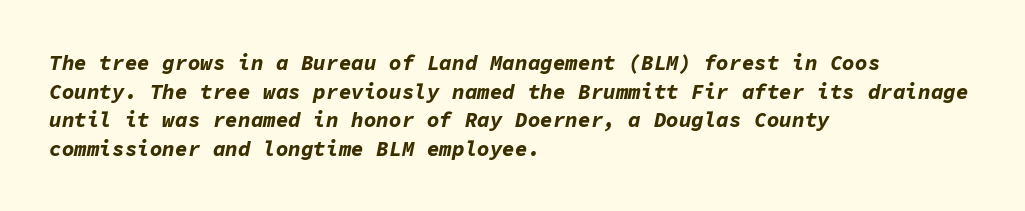
The letters are slanted; this is an italic face. There is no visible air inserted between adjacent glyphs. The passage shown is not underscored anywhere. The block of text has a typical density, with ordinary space between rows. A dark, heavy texture on the line: the type is bold. Typeset ragged right — the left edge is the straight one.
